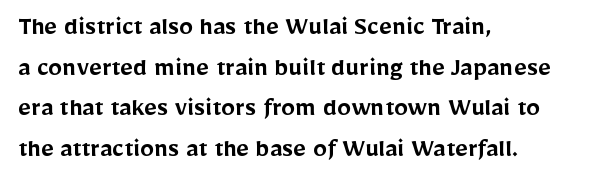
The image shows 28 px semibold sans-serif type, upright; set left-aligned, normal line spacing (1.45x), normal letter spacing, not underlined; low stroke contrast and a medium x-height.
